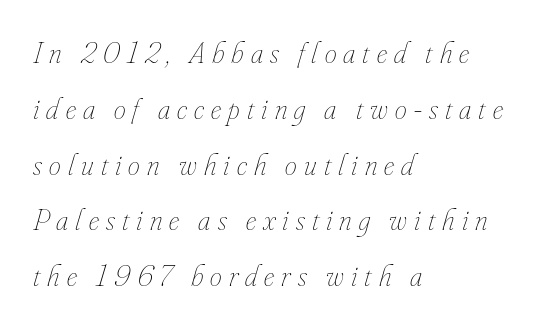
Quick note: italic. Loose tracking; the words dissolve into strings of separated letters. Bare-footed words on every line. Do the characters align in a grid? No, the font is proportional. Horizontal alignment here is leftward, the default for most running prose.
